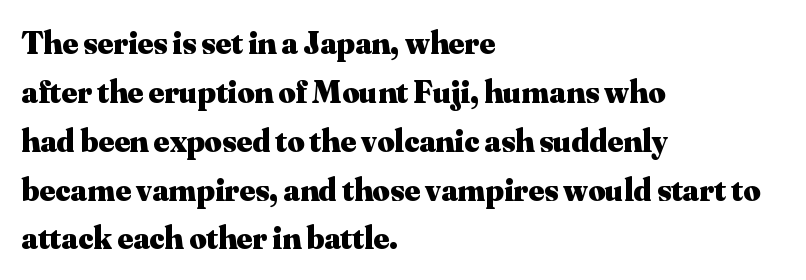
Default kerning and tracking; the words read as compact shapes. Letterform terminals end in serifs throughout the passage. On the weight axis this lands at bold, roughly 700. This block has exactly the height ordinary leading produces. Characters remain perfectly vertical along every line. A student would call this left alignment; a typographer would say flush left, rag right.
